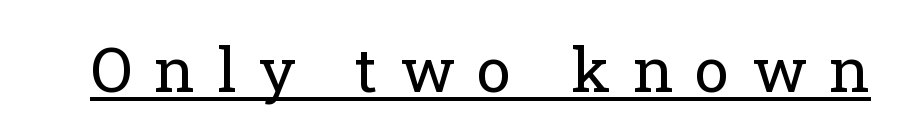
Q: Is the text bold? A: No.
Q: Is the text italic (slanted)? A: No, it is upright.
Q: Is the typeface a serif or a sans-serif typeface? A: Serif.
Q: Is the text underlined? A: Yes.
Q: Is the spacing between letters normal or unusually wide? A: Unusually wide.
Q: Width (condensed, normal, or wide)? A: Normal.
Q: Stroke contrast? A: Low.
Q: x-height? A: Medium.
Q: Monospaced? A: No.
